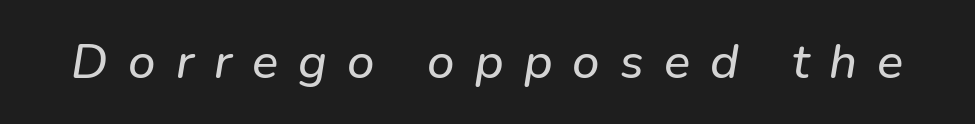
What kind of face is this? One without serifs — a sans. The passage shown is typed in a proportional face where columns would drift. The gap between lines stays unmarked. Here the glyphs are tracked loosely, breaking word shapes into spaced letters.
